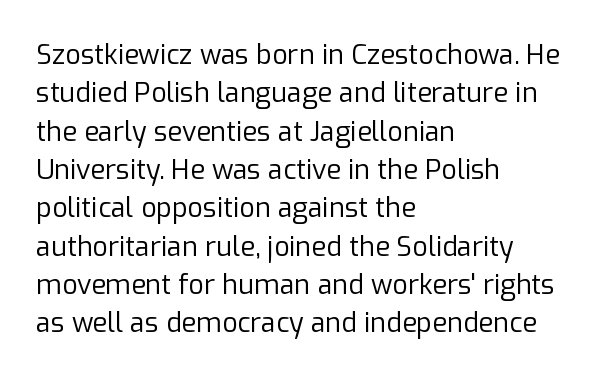
Every row of glyphs begins at an identical x-position on the left. A roman cut, with each character standing at attention. Does the leading feel generous? No, just average. The tracking reads as untouched default to a designer's eye.
